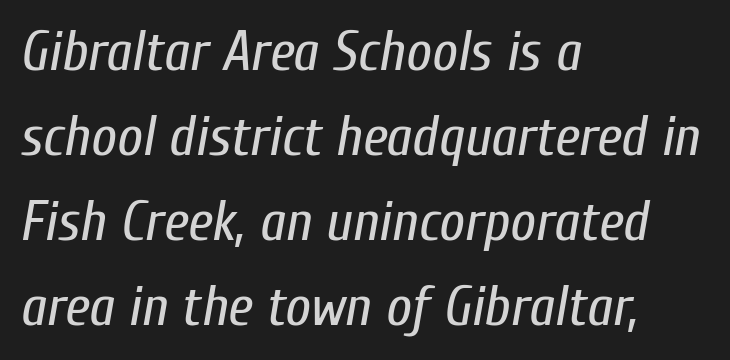
{"italic": "yes", "lean": "right", "slant_degrees": 10, "bold": "no", "weight": "regular", "width": "condensed", "stroke_contrast": "low", "x_height": "medium", "monospaced": "no", "underline": "no", "align": "left", "line_spacing": "normal", "line_spacing_ratio": 1.52, "letter_spacing": "normal", "letter_spacing_em": 0.0, "glyph_px": 56}
